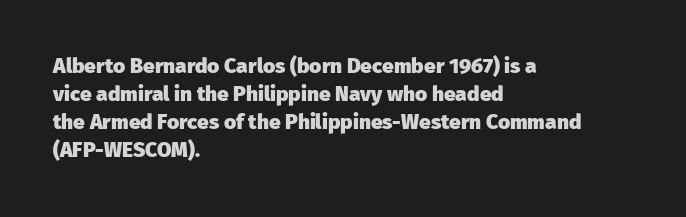
{"italic": "no", "bold": "yes", "underline": "no", "align": "left", "line_spacing": "normal", "line_spacing_ratio": 1.34, "letter_spacing": "normal", "letter_spacing_em": 0.0, "glyph_px": 21}
